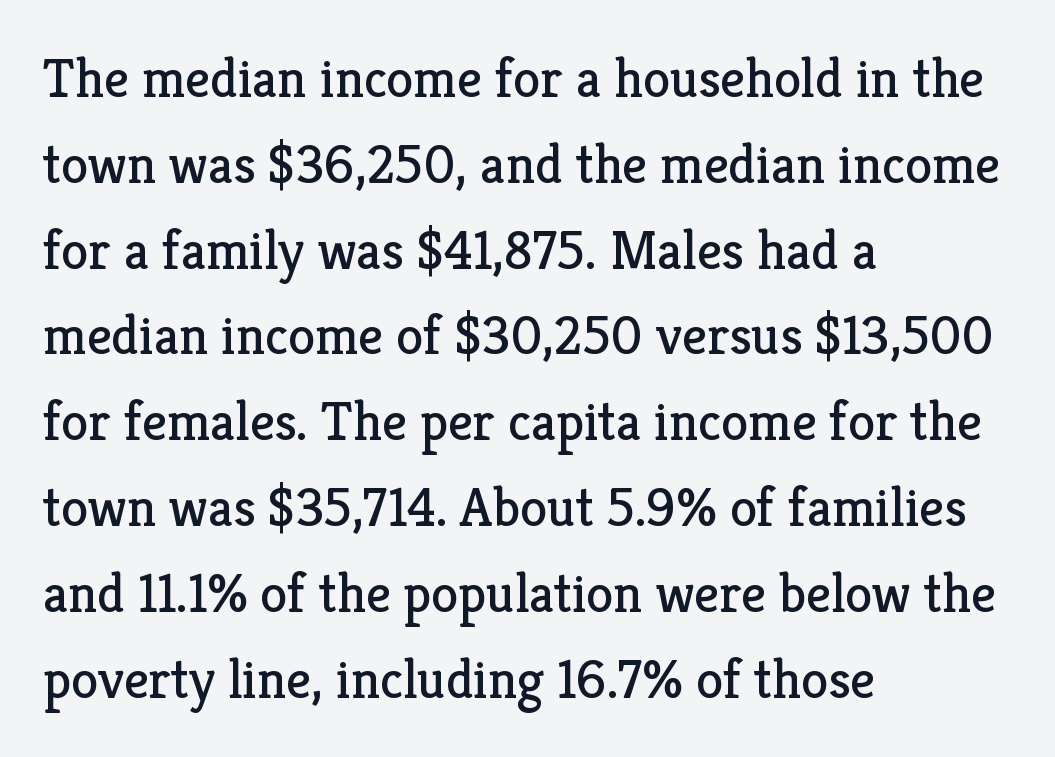
Q: Is the text bold? A: No.
Q: Is the text italic (slanted)? A: No, it is upright.
Q: Is the typeface a serif or a sans-serif typeface? A: Serif.
Q: Is the text underlined? A: No.
Q: How is the paragraph aligned? A: Left-aligned.
Q: Is the spacing between letters normal or unusually wide? A: Normal.
Q: Is the spacing between lines tight, normal or loose? A: Normal.
Q: Width (condensed, normal, or wide)? A: Normal.
Q: Stroke contrast? A: Low.
Q: x-height? A: Medium.
Q: Monospaced? A: No.
